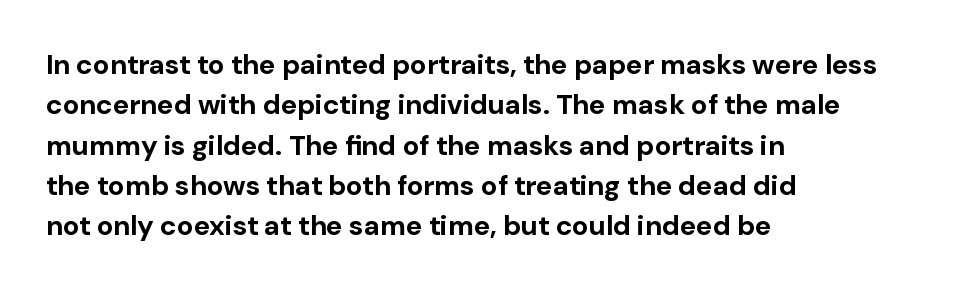
The image shows 28 px bold sans-serif type, upright; set left-aligned, normal line spacing (1.44x), normal letter spacing, not underlined; low stroke contrast and a medium x-height.
